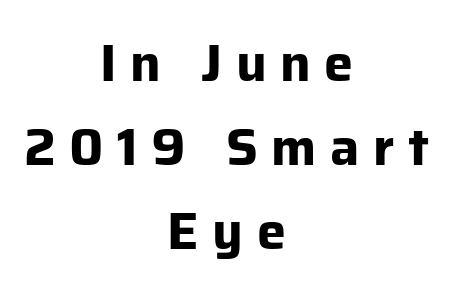
Q: Is the text bold? A: Yes.
Q: Is the text italic (slanted)? A: No, it is upright.
Q: Is the typeface a serif or a sans-serif typeface? A: Sans-serif.
Q: Is the text underlined? A: No.
Q: How is the paragraph aligned? A: Centered.
Q: Is the spacing between letters normal or unusually wide? A: Unusually wide.
Q: Is the spacing between lines tight, normal or loose? A: Normal.
Q: Width (condensed, normal, or wide)? A: Normal.
Q: Stroke contrast? A: Low.
Q: x-height? A: Medium.
Q: Monospaced? A: No.
